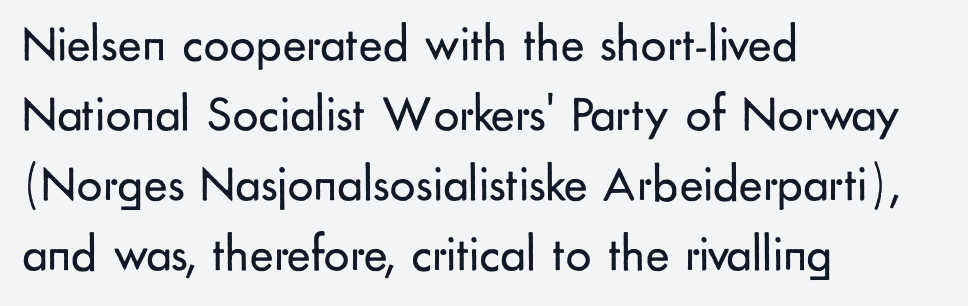
Q: Is the text bold? A: No.
Q: Is the text italic (slanted)? A: No, it is upright.
Q: Is the typeface a serif or a sans-serif typeface? A: Sans-serif.
Q: Is the text underlined? A: No.
Q: How is the paragraph aligned? A: Left-aligned.
Q: Is the spacing between letters normal or unusually wide? A: Normal.
Q: Is the spacing between lines tight, normal or loose? A: Normal.
Q: Width (condensed, normal, or wide)? A: Normal.
Q: Stroke contrast? A: Low.
Q: x-height? A: Small.
Q: Monospaced? A: No.
